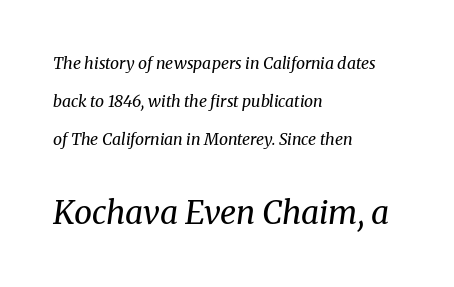
This sample uses plain, unmodified letter spacing. Compared with a centered layout, this one pins lines to the left instead. Line spacing here is loose. Looks like regular typesetting: each glyph gets only the width it needs. When letters slant like this, we call the style italic.
